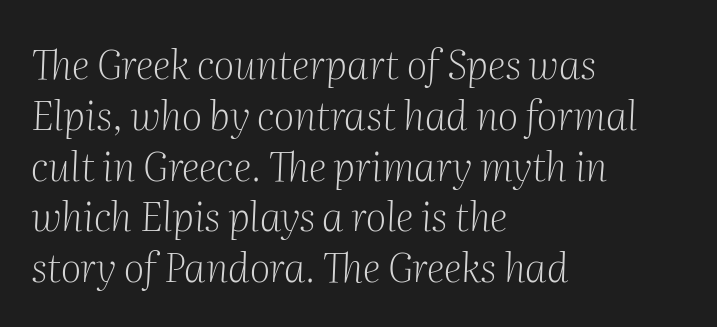
Stems and bowls with no extra thickness — not bold. This rendering uses left alignment, leaving the right contour irregular. Looks like regular typesetting: each glyph gets only the width it needs. The glyphs look as if they've been sheared to an angle. Note: serifs present on the glyphs.
